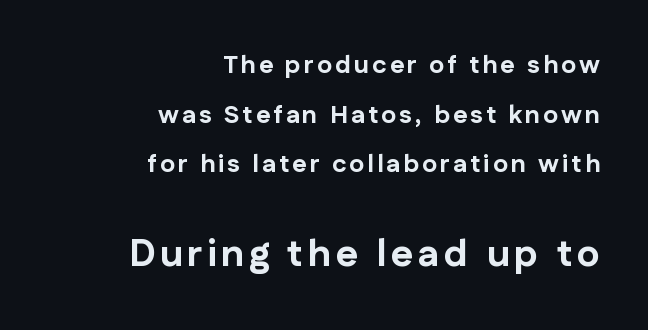
Q: Is the text bold? A: Yes.
Q: Is the text italic (slanted)? A: No, it is upright.
Q: Is the typeface a serif or a sans-serif typeface? A: Sans-serif.
Q: Is the text underlined? A: No.
Q: How is the paragraph aligned? A: Right-aligned.
Q: Is the spacing between lines tight, normal or loose? A: Loose.
Q: Which block of text is set in a larger size, the first (top) or the second (bottom)? A: The second (bottom) one.
Q: Width (condensed, normal, or wide)? A: Normal.
Q: Stroke contrast? A: Low.
Q: x-height? A: Medium.
Q: Monospaced? A: No.
